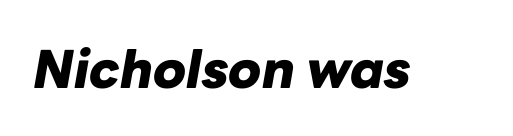
The image shows 52 px heavy type, italic (leaning right); set normal letter spacing, not underlined; low stroke contrast and a medium x-height.
